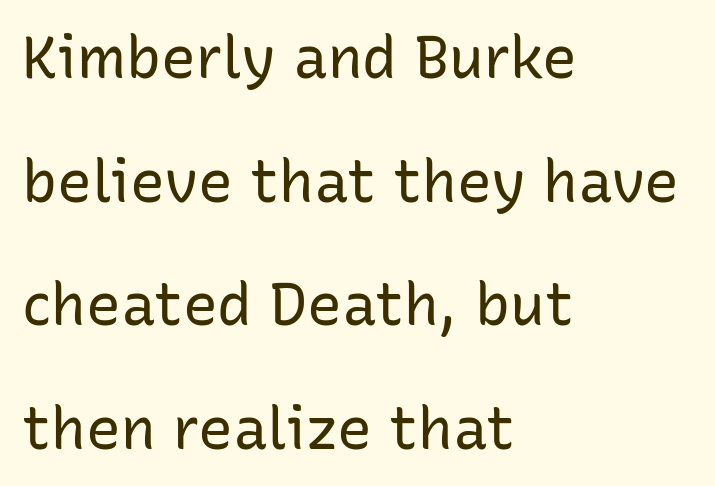
{"serif": "no", "italic": "no", "bold": "no", "weight": "regular", "width": "normal", "stroke_contrast": "low", "x_height": "medium", "monospaced": "no", "underline": "no", "align": "left", "line_spacing": "loose", "line_spacing_ratio": 2.13, "letter_spacing": "normal", "letter_spacing_em": 0.0, "glyph_px": 58}
